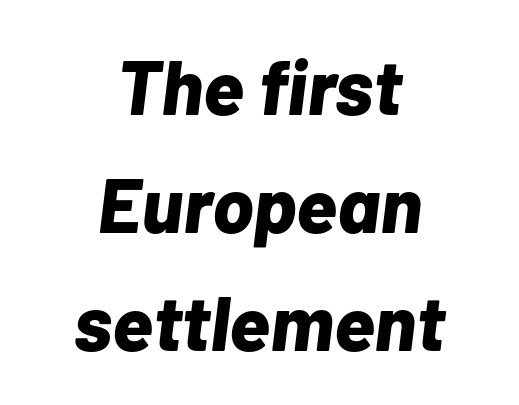
Q: Is the text bold? A: Yes.
Q: Is the text italic (slanted)? A: Yes, it leans right by about 7 degrees.
Q: Is the text underlined? A: No.
Q: How is the paragraph aligned? A: Centered.
Q: Is the spacing between letters normal or unusually wide? A: Normal.
Q: Is the spacing between lines tight, normal or loose? A: Normal.
Q: Width (condensed, normal, or wide)? A: Normal.
Q: Stroke contrast? A: Low.
Q: x-height? A: Medium.
Q: Monospaced? A: No.
